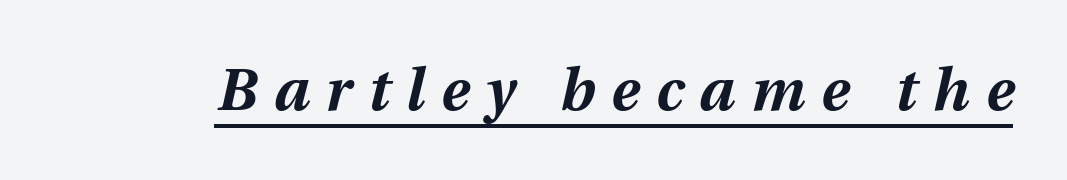
Compared with ordinary roman type, these characters are visibly tilted. What decoration does the sample have? An underline. Typesetter's note: full bold, strokes at maximum text heaviness. Looks like regular typesetting: each glyph gets only the width it needs.
